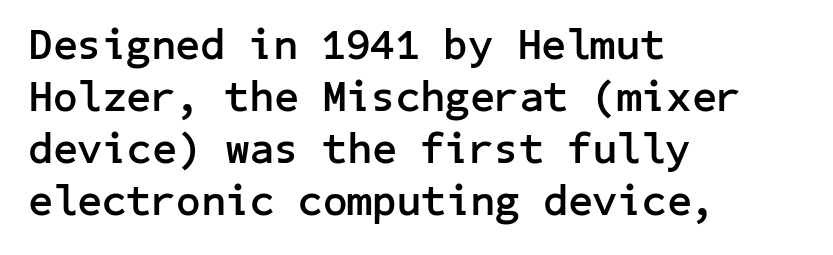
One-word summary of the alignment: left. The passage shown is emphatically bold. Each row of text sits above clean, open space. It's the straight-up-and-down kind of type. Spacing between characters is what you'd get straight out of the box. Each letter's strokes conclude bluntly, with no projecting serifs.
